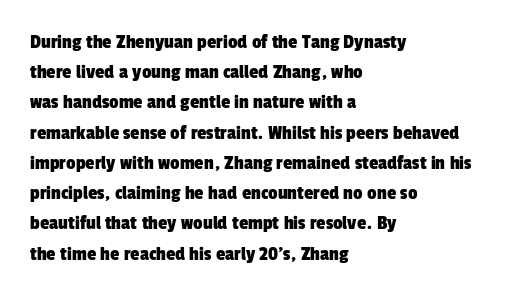
Lines of text with bare space underneath. A classic flush-left, rag-right setting is used for this passage. A typesetter would call this leading conventional body-copy spacing. This rendering leaves character spacing at its baseline value.
